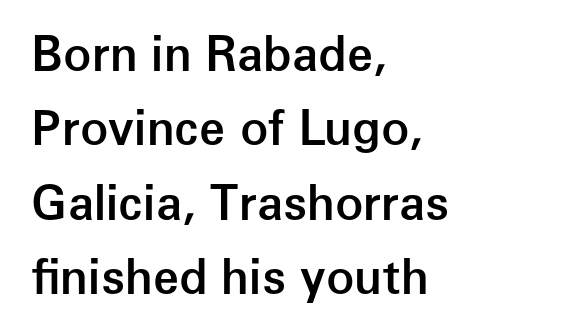
The paragraph has a hard left edge and a soft right edge. Classification — sans serif. Leading matches the norm, producing a regular column. Descender tails drop into unmarked territory.
